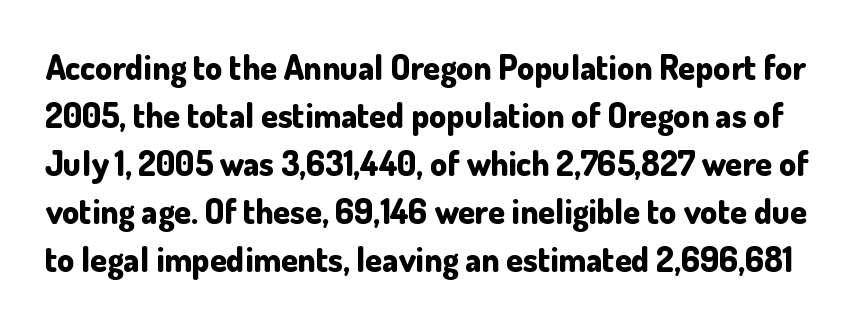
{"serif": "no", "italic": "no", "bold": "yes", "weight": "bold", "width": "normal", "stroke_contrast": "low", "x_height": "small", "monospaced": "no", "underline": "no", "line_spacing": "normal", "line_spacing_ratio": 1.41, "letter_spacing": "normal", "letter_spacing_em": 0.0, "glyph_px": 34}
